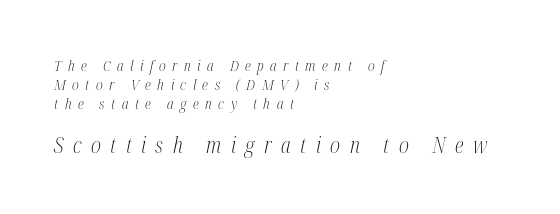
Q: Is the text bold? A: No.
Q: Is the text italic (slanted)? A: Yes, it leans right by about 12 degrees.
Q: Is the text underlined? A: No.
Q: How is the paragraph aligned? A: Left-aligned.
Q: Is the spacing between letters normal or unusually wide? A: Unusually wide.
Q: Is the spacing between lines tight, normal or loose? A: Normal.
Q: Which block of text is set in a larger size, the first (top) or the second (bottom)? A: The second (bottom) one.
